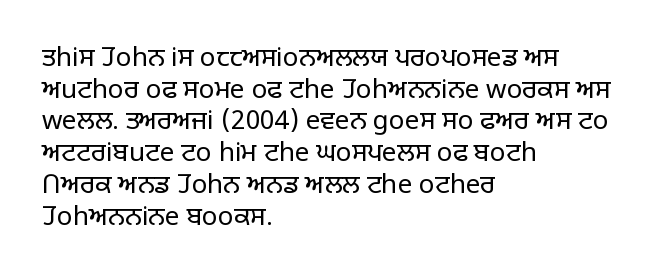
The image shows 26 px text type, upright; set left-aligned, line spacing 1.22x, normal letter spacing, not underlined.
